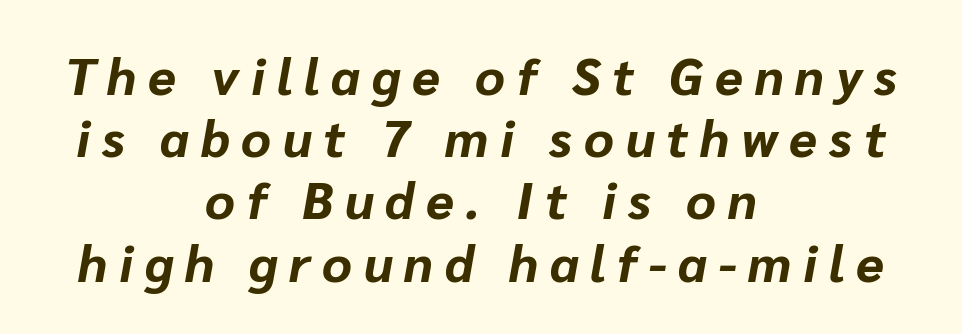
Q: Is the text bold? A: Yes.
Q: Is the text italic (slanted)? A: Yes, it leans right by about 10 degrees.
Q: Is the text underlined? A: No.
Q: How is the paragraph aligned? A: Centered.
Q: Is the spacing between letters normal or unusually wide? A: Unusually wide.
Q: Width (condensed, normal, or wide)? A: Normal.
Q: Stroke contrast? A: Low.
Q: x-height? A: Medium.
Q: Monospaced? A: No.
